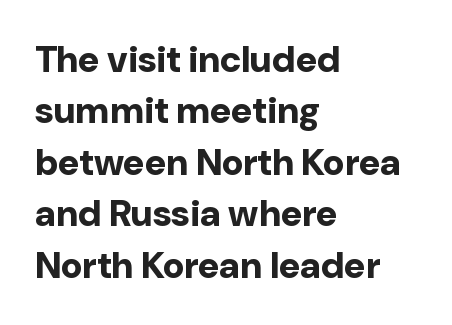
The image shows 37 px bold sans-serif type, upright; set left-aligned, normal line spacing (1.39x), normal letter spacing, not underlined; low stroke contrast and a medium x-height.
